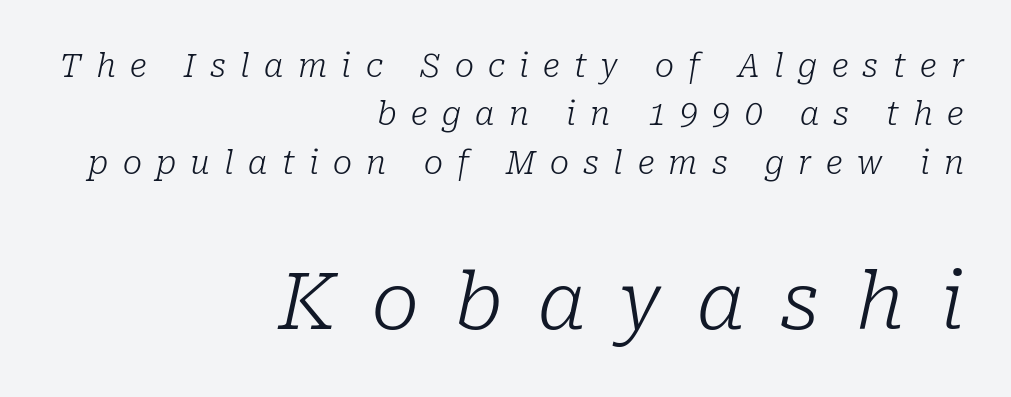
Q: Is the text bold? A: No.
Q: Is the text italic (slanted)? A: Yes, it leans right by about 10 degrees.
Q: Is the typeface a serif or a sans-serif typeface? A: Serif.
Q: Is the text underlined? A: No.
Q: How is the paragraph aligned? A: Right-aligned.
Q: Is the spacing between letters normal or unusually wide? A: Unusually wide.
Q: Is the spacing between lines tight, normal or loose? A: Normal.
Q: Which block of text is set in a larger size, the first (top) or the second (bottom)? A: The second (bottom) one.
Q: Width (condensed, normal, or wide)? A: Normal.
Q: Stroke contrast? A: Low.
Q: x-height? A: Medium.
Q: Monospaced? A: No.
